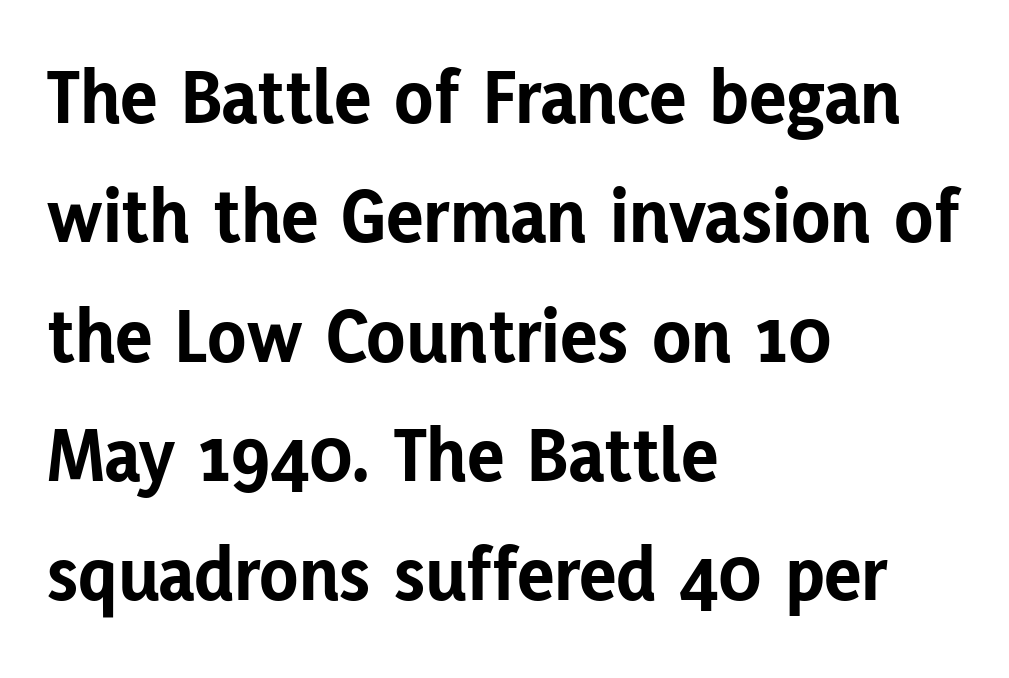
The image shows 79 px bold sans-serif type, upright; set left-aligned, normal line spacing (1.51x), normal letter spacing, not underlined; low stroke contrast and a medium x-height.
